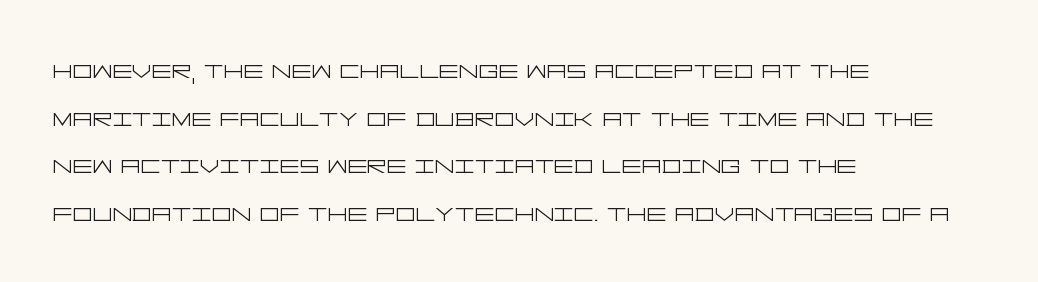
{"serif": "no", "italic": "no", "bold": "no", "weight": "light", "width": "wide", "stroke_contrast": "low", "x_height": "large", "underline": "no", "align": "left", "line_spacing": "normal", "line_spacing_ratio": 1.54, "letter_spacing": "normal", "letter_spacing_em": 0.0, "glyph_px": 31}
